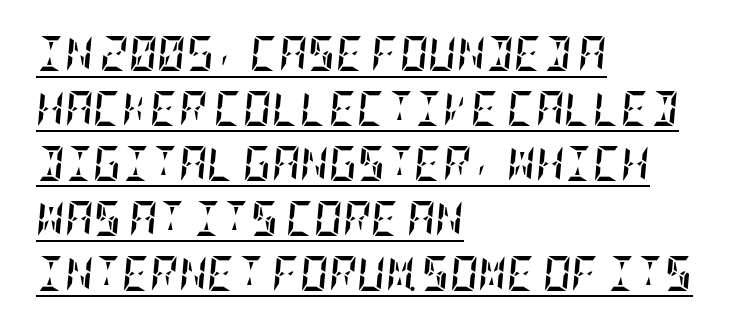
The image shows 35 px semibold, condensed type, italic (leaning right); set left-aligned, normal line spacing (1.57x), normal letter spacing, underlined; low stroke contrast and a large x-height.
